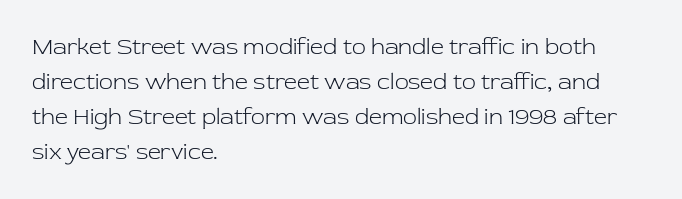
The image shows 23 px text type, upright; set left-aligned, normal line spacing (1.52x), normal letter spacing, not underlined.
